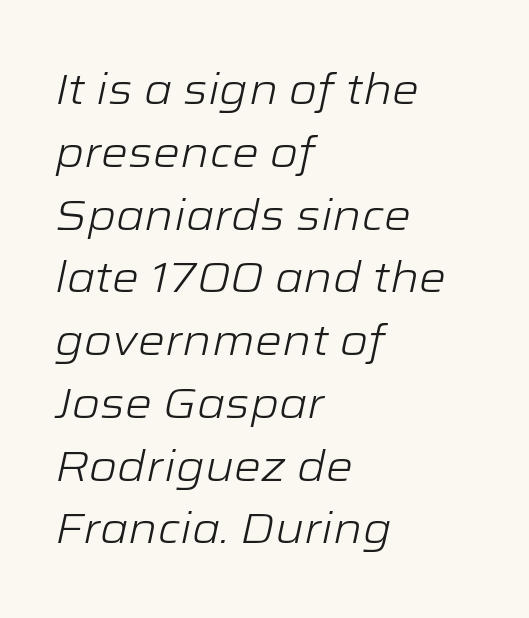
{"italic": "yes", "lean": "right", "slant_degrees": 12, "bold": "no", "weight": "light", "width": "wide", "stroke_contrast": "low", "x_height": "medium", "monospaced": "no", "underline": "no", "align": "left", "line_spacing": "normal", "line_spacing_ratio": 1.46, "letter_spacing": "normal", "letter_spacing_em": 0.0, "glyph_px": 43}
